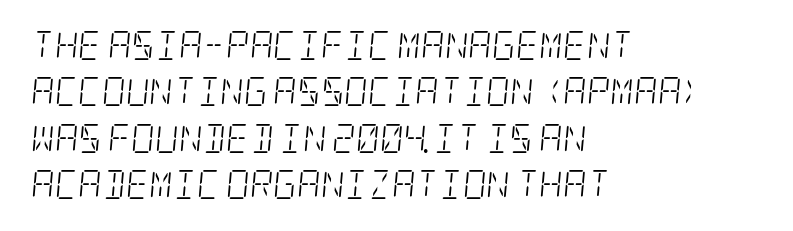
The image shows 29 px light, condensed serif type, italic (leaning right); set left-aligned, normal line spacing (1.6x), normal letter spacing, not underlined; low stroke contrast and a large x-height.
